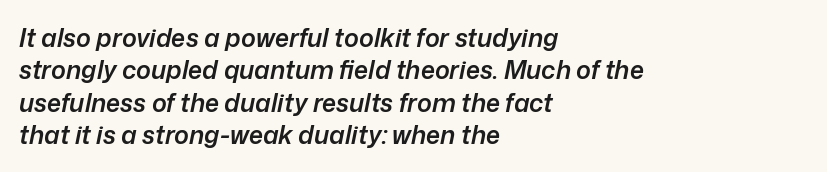
Q: Is the text bold? A: Semi-bold.
Q: Is the text italic (slanted)? A: Yes, it leans right by about 12 degrees.
Q: Is the text underlined? A: No.
Q: How is the paragraph aligned? A: Left-aligned.
Q: Is the spacing between letters normal or unusually wide? A: Normal.
Q: Is the spacing between lines tight, normal or loose? A: Normal.
